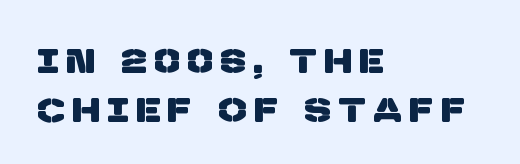
The image shows 33 px sans-serif type; set left-aligned, normal line spacing (1.48x), unusually wide letter spacing (+0.25 em), not underlined; low stroke contrast and a large x-height.
